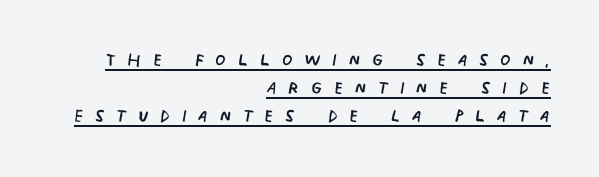
Q: Is the text bold? A: No.
Q: Is the text underlined? A: Yes.
Q: How is the paragraph aligned? A: Right-aligned.
Q: Is the spacing between letters normal or unusually wide? A: Unusually wide.
